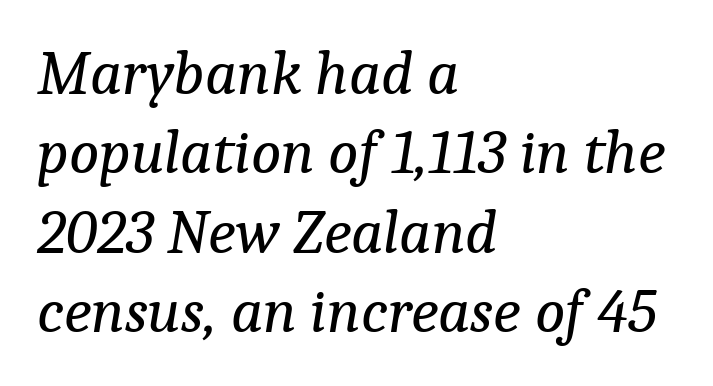
The text was rendered using a seriffed face with decorative stroke endings. You could not count columns in this text — the font is proportionally spaced. The area under the type is left untouched. If you measured baseline to baseline, you'd find a middling distance.
